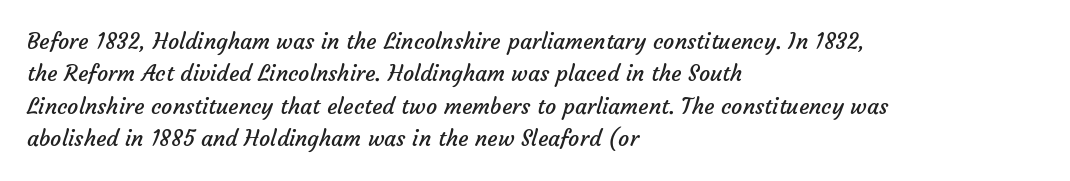
Q: Is the text bold? A: No.
Q: Is the text underlined? A: No.
Q: How is the paragraph aligned? A: Left-aligned.
Q: Is the spacing between letters normal or unusually wide? A: Normal.
Q: Is the spacing between lines tight, normal or loose? A: Normal.
